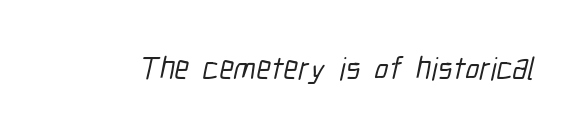
The image shows 32 px condensed sans-serif type; set normal letter spacing, not underlined; low stroke contrast and a medium x-height.
